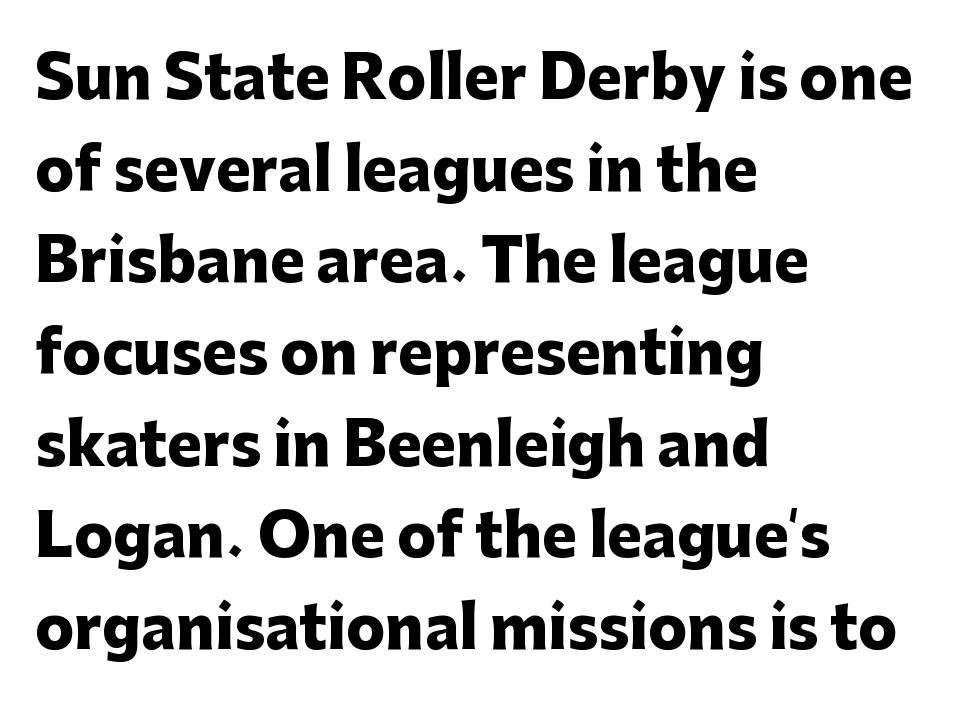
The image shows 58 px heavy sans-serif type, upright; set left-aligned, normal line spacing (1.58x), normal letter spacing, not underlined; low stroke contrast and a medium x-height.
